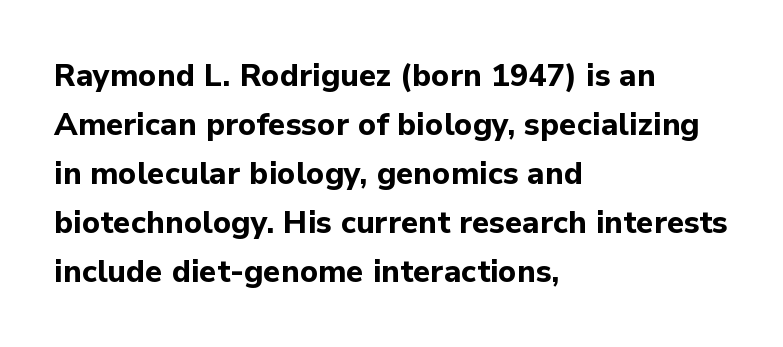
Q: Is the text bold? A: Yes.
Q: Is the text italic (slanted)? A: No, it is upright.
Q: Is the typeface a serif or a sans-serif typeface? A: Sans-serif.
Q: Is the text underlined? A: No.
Q: How is the paragraph aligned? A: Left-aligned.
Q: Is the spacing between letters normal or unusually wide? A: Normal.
Q: Is the spacing between lines tight, normal or loose? A: Normal.
Q: Width (condensed, normal, or wide)? A: Normal.
Q: Stroke contrast? A: Low.
Q: x-height? A: Medium.
Q: Monospaced? A: No.
